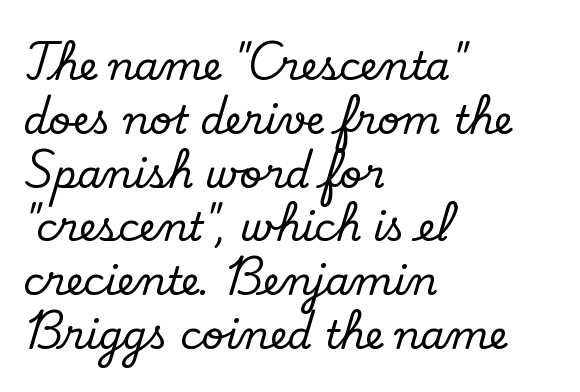
The glyphs in this specimen are seriffed. Looks like regular typesetting: each glyph gets only the width it needs. Beneath every word, the page is bare. The block of text has a typical density, with ordinary space between rows. These lines are set flush left with a ragged right edge.
